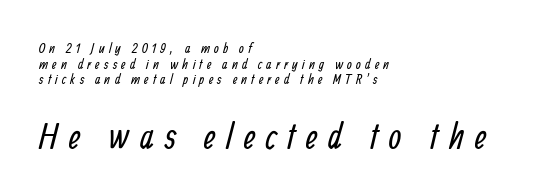
What stands out about the letter spacing? Its width — letters are far apart. Weight: regular or lighter. Leading is clearly below the norm, producing a dense column. The rendering uses natural spacing where letterforms have individual widths. Check where the strokes stop: nothing finishes them off — pure sans. Size contrast runs from small at the top to large at the bottom.
